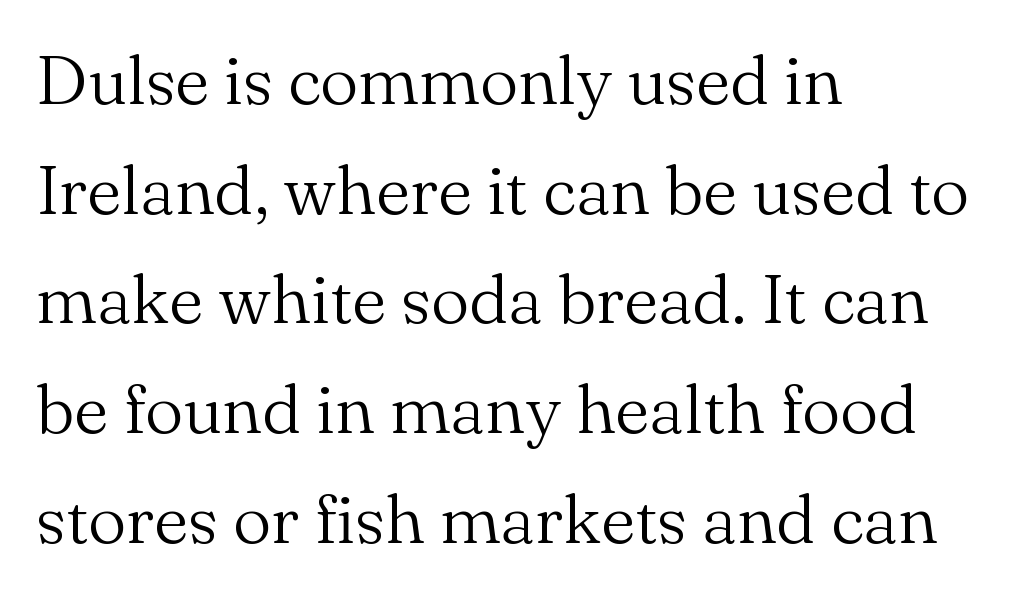
Q: Is the text bold? A: No.
Q: Is the text italic (slanted)? A: No, it is upright.
Q: Is the typeface a serif or a sans-serif typeface? A: Serif.
Q: Is the text underlined? A: No.
Q: How is the paragraph aligned? A: Left-aligned.
Q: Is the spacing between letters normal or unusually wide? A: Normal.
Q: Is the spacing between lines tight, normal or loose? A: Normal.
Q: Width (condensed, normal, or wide)? A: Normal.
Q: Stroke contrast? A: Medium.
Q: x-height? A: Small.
Q: Monospaced? A: No.
